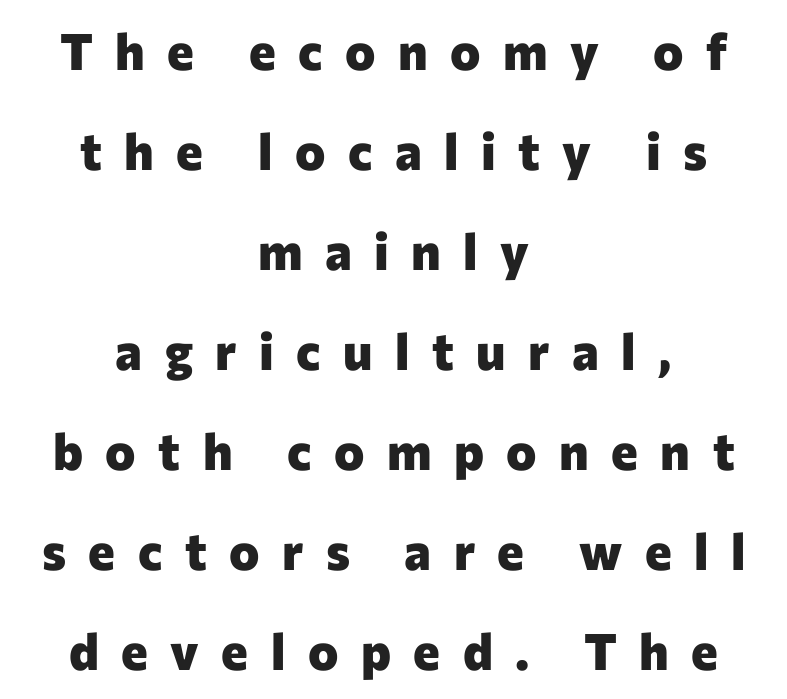
Varying glyph widths throughout — classic text-font behaviour. Leading is clearly above the norm, producing a sparse column. Each letter's strokes conclude bluntly, with no projecting serifs. Descender tails drop into unmarked territory. In terms of posture, this sample is upright. Words appear elongated and porous because spacing is wide.
